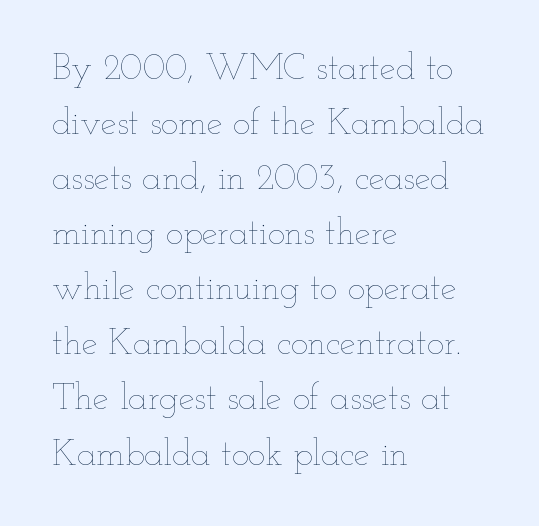
Weight class: somewhere from thin through regular. When letters stand straight like this, we call the style roman or upright. In terms of letterspacing, this is plain default setting. Layout note: lines flush left.
